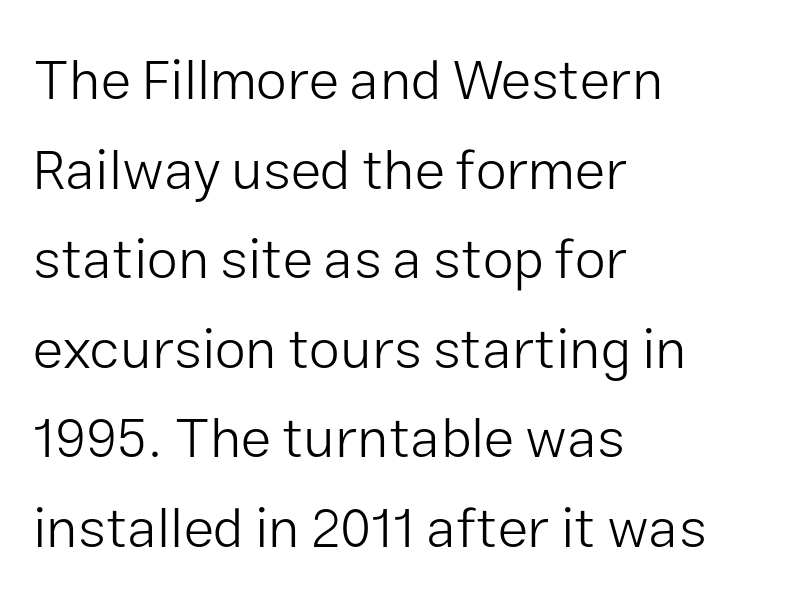
Q: Is the text bold? A: No.
Q: Is the text italic (slanted)? A: No, it is upright.
Q: Is the typeface a serif or a sans-serif typeface? A: Sans-serif.
Q: Is the text underlined? A: No.
Q: How is the paragraph aligned? A: Left-aligned.
Q: Is the spacing between letters normal or unusually wide? A: Normal.
Q: Is the spacing between lines tight, normal or loose? A: Normal.
Q: Width (condensed, normal, or wide)? A: Normal.
Q: Stroke contrast? A: Low.
Q: x-height? A: Medium.
Q: Monospaced? A: No.
